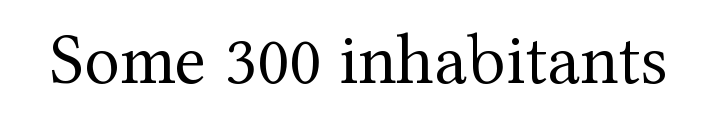
{"serif": "yes", "italic": "no", "bold": "no", "weight": "regular", "width": "normal", "stroke_contrast": "medium", "x_height": "medium", "monospaced": "no", "underline": "no", "letter_spacing": "normal", "letter_spacing_em": 0.0, "glyph_px": 73}
